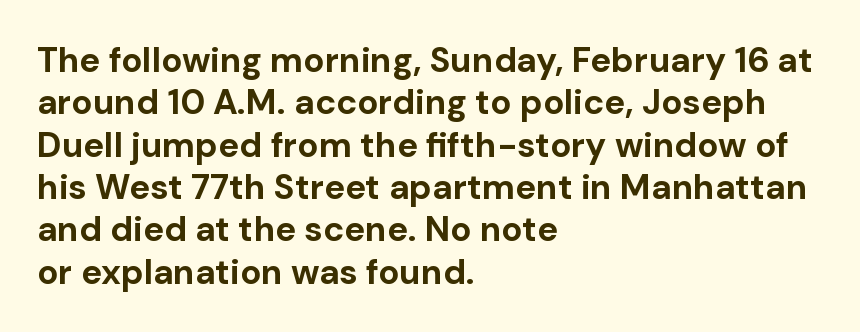
The image shows 35 px bold sans-serif type, upright; set left-aligned, line spacing 1.21x, normal letter spacing, not underlined; low stroke contrast and a medium x-height.
